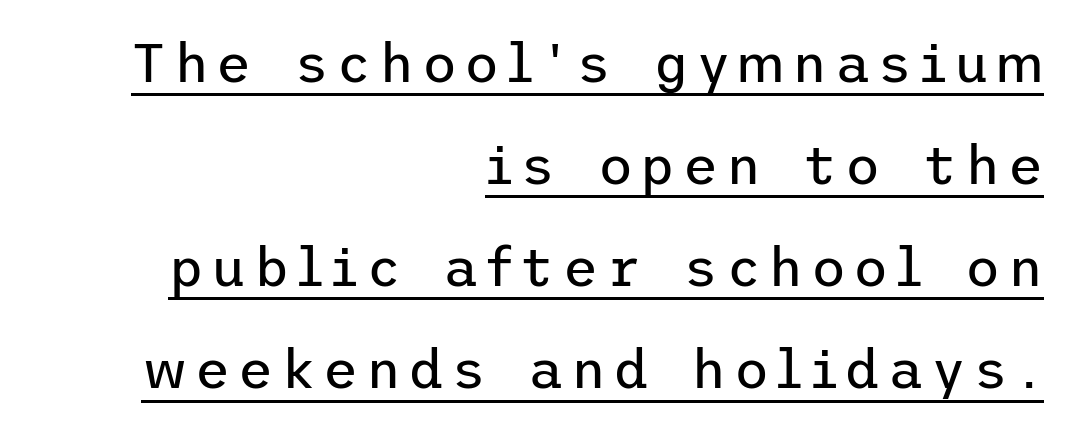
The image shows 54 px regular-weight sans-serif type, upright; set right-aligned, line spacing 1.89x, underlined; low stroke contrast and a medium x-height.
